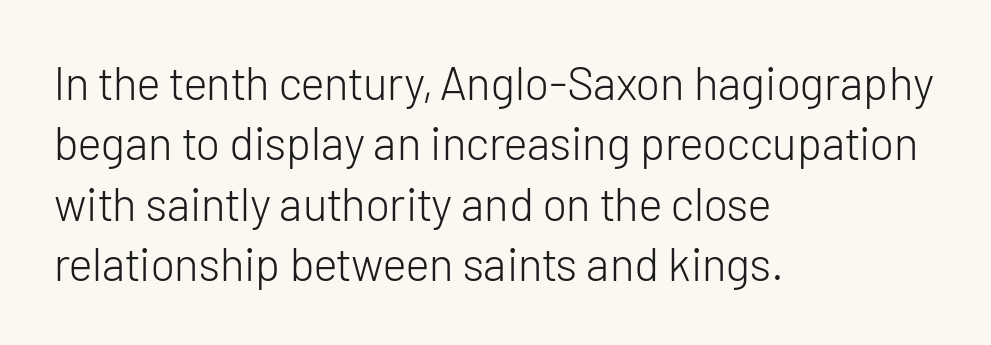
The image shows 46 px light sans-serif type, upright; set left-aligned, normal line spacing (1.31x), normal letter spacing, not underlined; low stroke contrast and a medium x-height.
